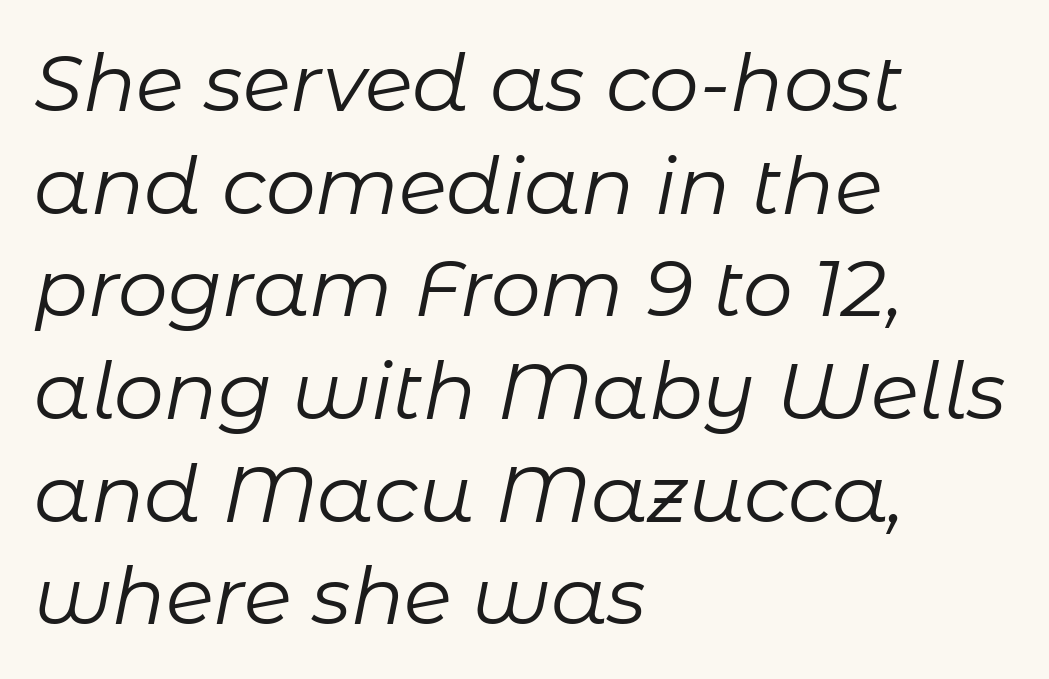
The image shows 79 px regular-weight type, italic (leaning right); set left-aligned, normal line spacing (1.3x), normal letter spacing, not underlined; low stroke contrast and a medium x-height.
